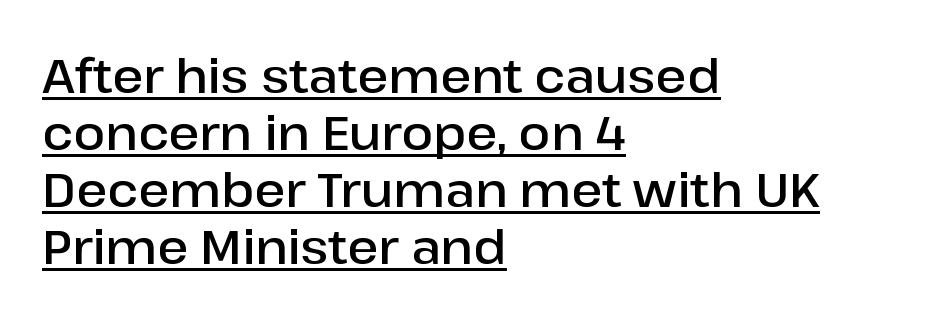
Are there feet on the stems? There aren't — it's a sans. These lines keep a tight, regular rhythm from letter to letter. Notice how a bar underscores the lettering throughout. Does the weight exceed regular? Yes, but only to semibold. Casual observation: everything's shoved over to the left. The letters advance in unequal steps, a hallmark of proportional type.
